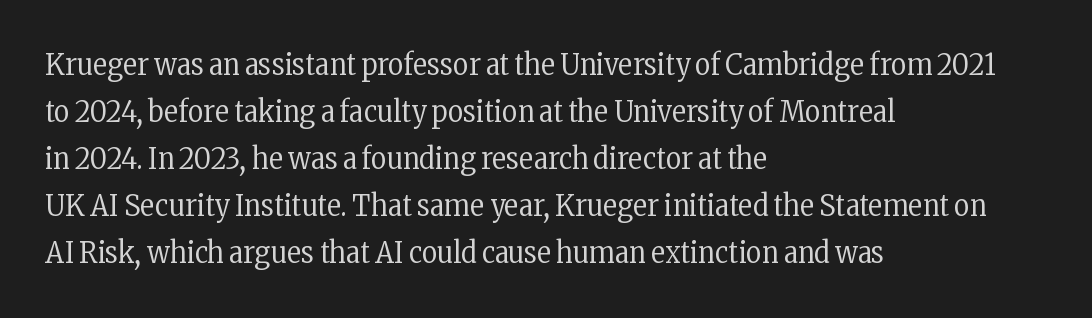
{"serif": "yes", "italic": "no", "bold": "no", "weight": "regular", "width": "condensed", "stroke_contrast": "low", "x_height": "medium", "monospaced": "no", "underline": "no", "align": "left", "line_spacing": "normal", "line_spacing_ratio": 1.57, "letter_spacing": "normal", "letter_spacing_em": 0.0, "glyph_px": 30}
